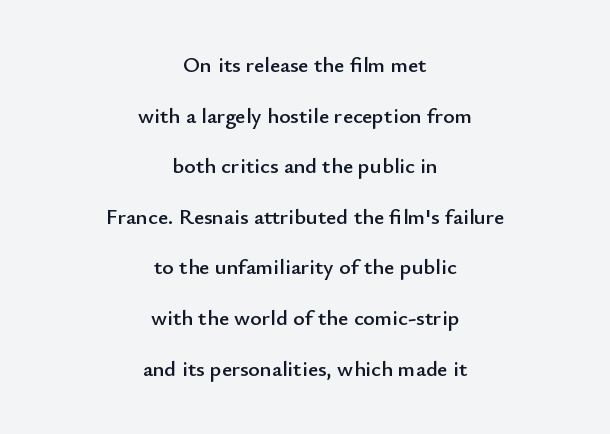
{"italic": "no", "underline": "no", "align": "center", "line_spacing": "loose", "line_spacing_ratio": 2.3, "letter_spacing": "normal", "letter_spacing_em": 0.0, "glyph_px": 22}
